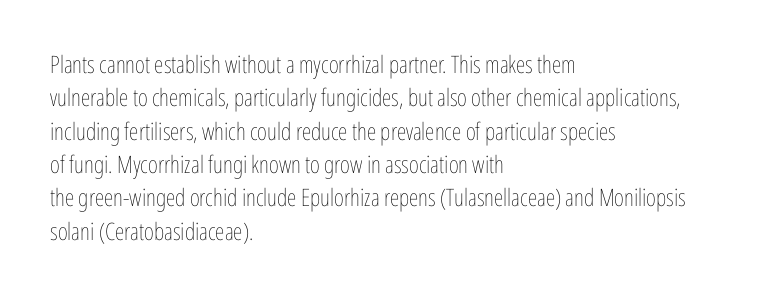
Q: Is the text bold? A: No.
Q: Is the text italic (slanted)? A: No, it is upright.
Q: Is the text underlined? A: No.
Q: How is the paragraph aligned? A: Left-aligned.
Q: Is the spacing between letters normal or unusually wide? A: Normal.
Q: Is the spacing between lines tight, normal or loose? A: Normal.
